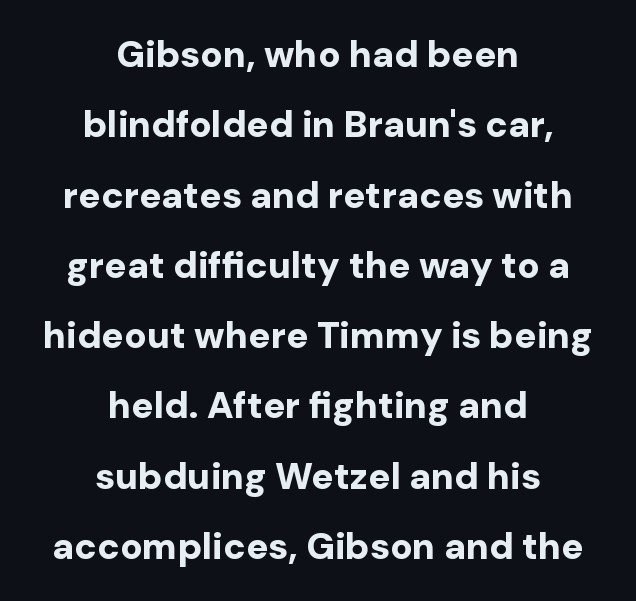
{"serif": "no", "italic": "no", "bold": "yes", "weight": "bold", "width": "normal", "stroke_contrast": "low", "x_height": "medium", "monospaced": "no", "underline": "no", "align": "center", "line_spacing": "loose", "line_spacing_ratio": 1.9, "letter_spacing": "normal", "letter_spacing_em": 0.0, "glyph_px": 37}
